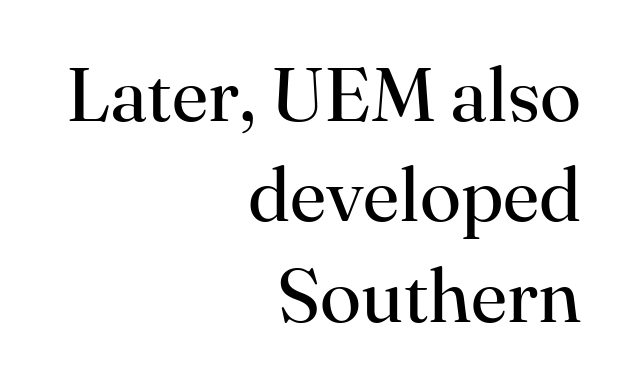
{"serif": "yes", "italic": "no", "bold": "no", "weight": "regular", "width": "normal", "stroke_contrast": "high", "x_height": "small", "monospaced": "no", "underline": "no", "align": "right", "line_spacing": "normal", "line_spacing_ratio": 1.32, "letter_spacing": "normal", "letter_spacing_em": 0.0, "glyph_px": 76}
